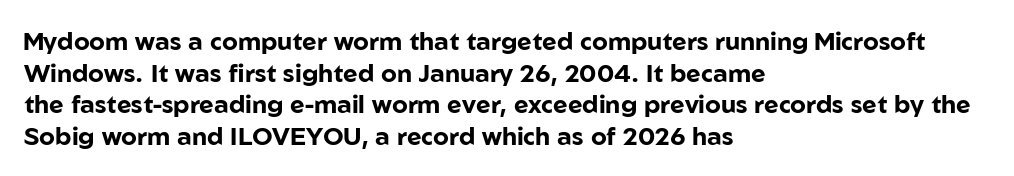
Short and long lines alike share a common starting point at left. The vertical gap from one line to the next is medium. Does the lettering tilt? It doesn't — this is upright. Underline: absent. The tracking reads as untouched default to a designer's eye. Chunky letters — that's bold for sure.
